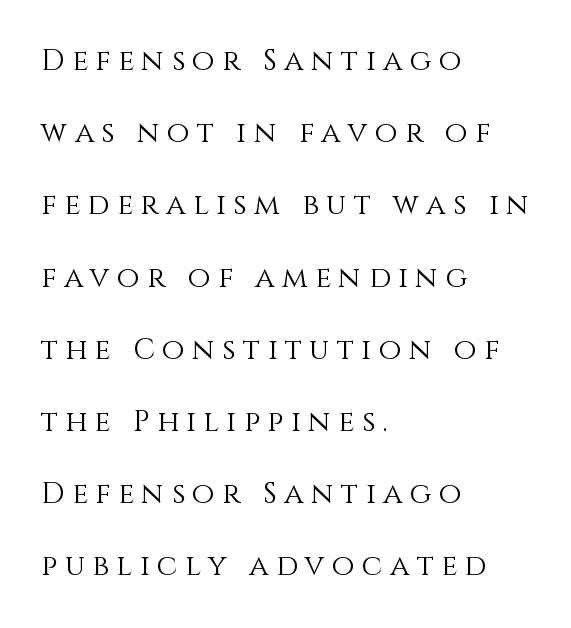
The image shows 29 px light type, upright; set left-aligned, loose line spacing (2.49x), unusually wide letter spacing (+0.26 em), not underlined; a large x-height.
